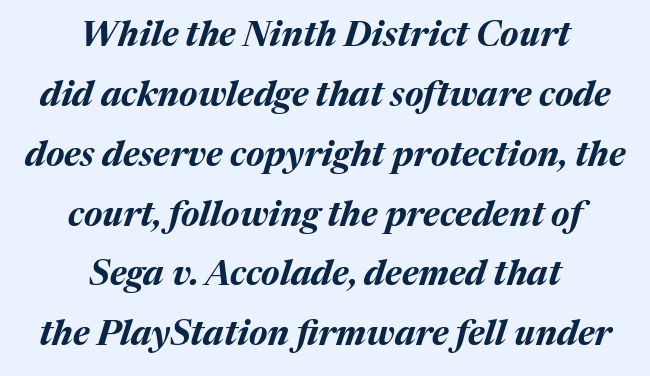
Q: Is the text bold? A: Yes.
Q: Is the text italic (slanted)? A: Yes, it leans right by about 17 degrees.
Q: Is the text underlined? A: No.
Q: How is the paragraph aligned? A: Centered.
Q: Is the spacing between letters normal or unusually wide? A: Normal.
Q: Width (condensed, normal, or wide)? A: Normal.
Q: Stroke contrast? A: Medium.
Q: x-height? A: Medium.
Q: Monospaced? A: No.
